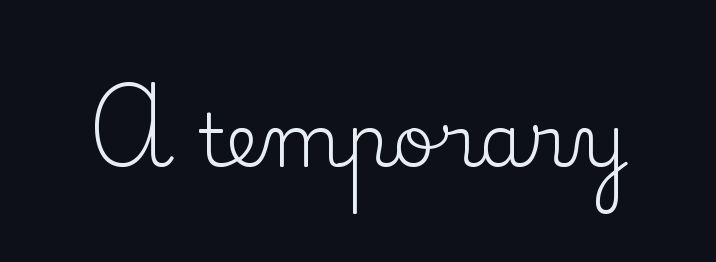
Q: Is the text bold? A: No.
Q: Is the text italic (slanted)? A: No, it is upright.
Q: Is the text underlined? A: No.
Q: Is the spacing between letters normal or unusually wide? A: Normal.
Q: Width (condensed, normal, or wide)? A: Normal.
Q: Stroke contrast? A: Low.
Q: x-height? A: Small.
Q: Monospaced? A: No.
